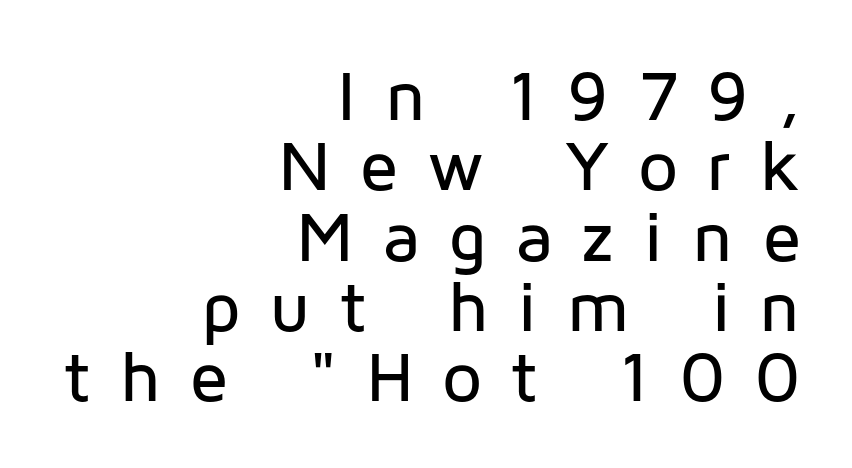
Q: Is the text italic (slanted)? A: No, it is upright.
Q: Is the typeface a serif or a sans-serif typeface? A: Sans-serif.
Q: Is the text underlined? A: No.
Q: How is the paragraph aligned? A: Right-aligned.
Q: Is the spacing between letters normal or unusually wide? A: Unusually wide.
Q: Is the spacing between lines tight, normal or loose? A: Tight.
Q: Width (condensed, normal, or wide)? A: Normal.
Q: Stroke contrast? A: Low.
Q: x-height? A: Medium.
Q: Monospaced? A: No.
